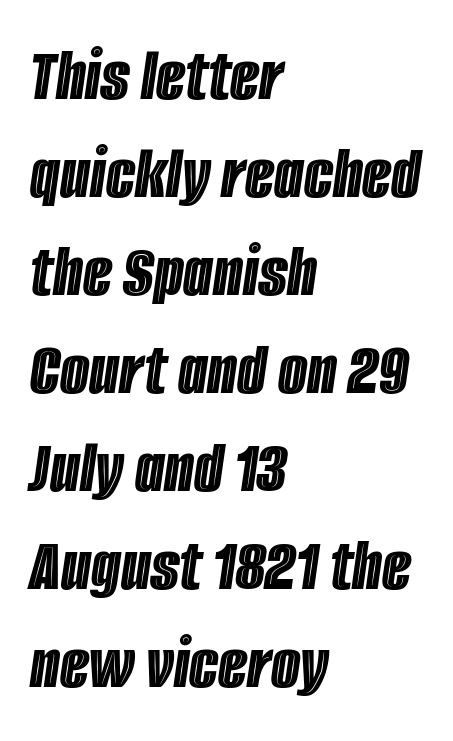
The image shows 76 px condensed type, italic (leaning right); set left-aligned, normal line spacing (1.29x), normal letter spacing, not underlined; a large x-height.
